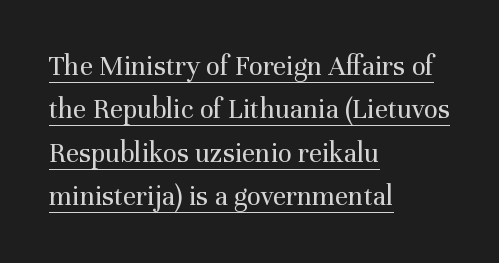
{"serif": "yes", "italic": "no", "bold": "no", "weight": "regular", "width": "normal", "stroke_contrast": "medium", "x_height": "medium", "monospaced": "no", "underline": "yes", "align": "left", "line_spacing": "normal", "line_spacing_ratio": 1.5, "letter_spacing": "normal", "letter_spacing_em": 0.0, "glyph_px": 29}
